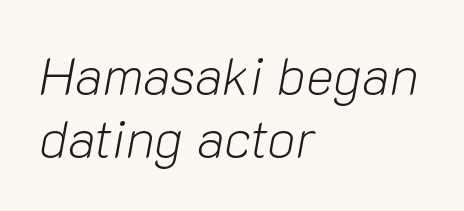
The image shows 53 px light type, italic (leaning right); set left-aligned, line spacing 1.18x, normal letter spacing, not underlined; low stroke contrast and a medium x-height.
